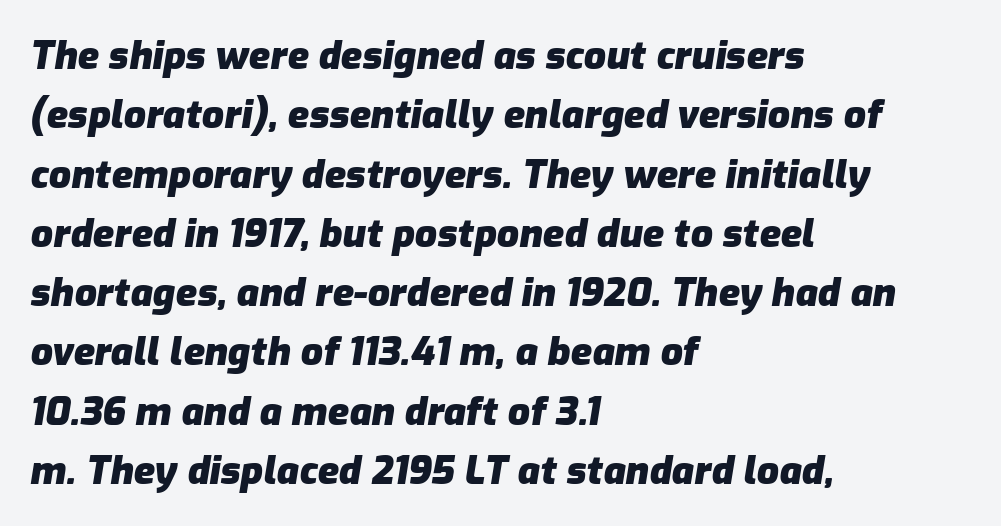
The image shows 39 px heavy type, italic (leaning right); set left-aligned, normal line spacing (1.52x), normal letter spacing, not underlined; low stroke contrast and a medium x-height.
